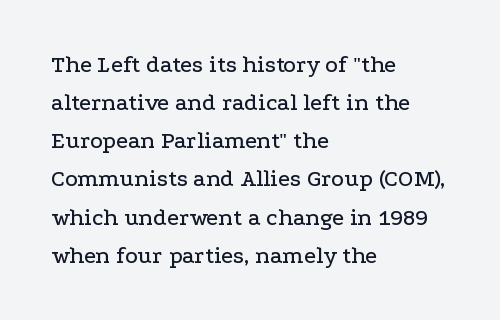
A normal amount of white space separates one row of letters from the next. In terms of letterspacing, this is plain default setting. Quick note: not italic, upright. Only glyphs here, with clear space below each row. Horizontally, the lines are justified to the leading edge only.
